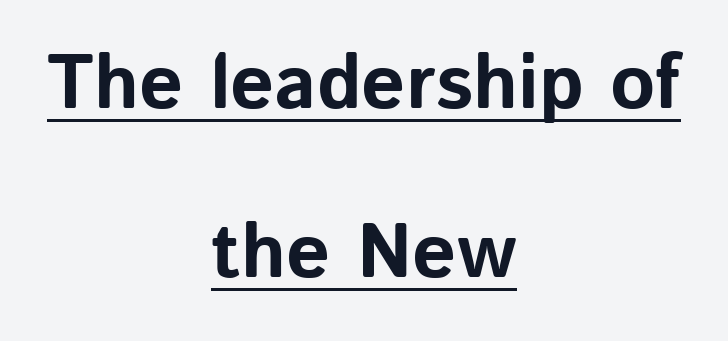
The image shows 77 px bold sans-serif type, upright; set centered, loose line spacing (2.19x), normal letter spacing, underlined; low stroke contrast and a medium x-height.
